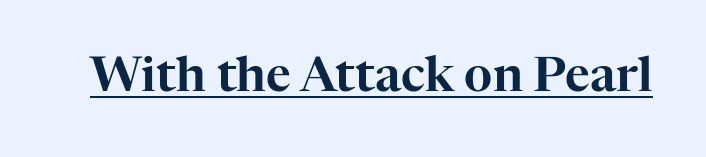
{"serif": "yes", "italic": "no", "width": "normal", "stroke_contrast": "high", "x_height": "medium", "monospaced": "no", "underline": "yes", "letter_spacing": "normal", "letter_spacing_em": 0.0, "glyph_px": 48}
